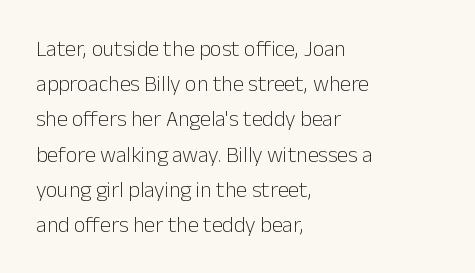
Q: Is the text bold? A: No.
Q: Is the text italic (slanted)? A: No, it is upright.
Q: Is the text underlined? A: No.
Q: How is the paragraph aligned? A: Left-aligned.
Q: Is the spacing between letters normal or unusually wide? A: Normal.
Q: Is the spacing between lines tight, normal or loose? A: Normal.
